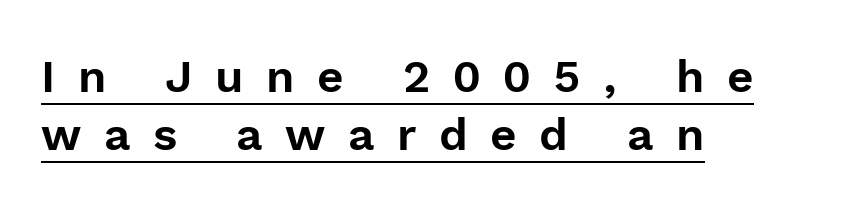
Classification — sans serif. A student would call this left alignment; a typographer would say flush left, rag right. The typography opts for an upright posture over an oblique one. Regular leading. Here the designer chose a conventional face with non-uniform glyph widths. Is there an underline? Yes — a line sits under the letters.
